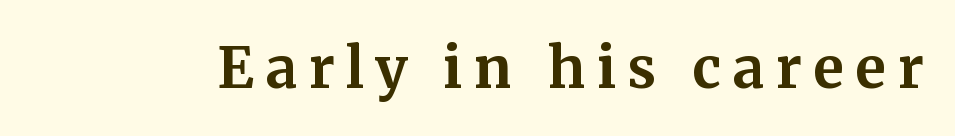
The image shows 56 px bold serif type, upright; set unusually wide letter spacing (+0.2 em), not underlined; medium stroke contrast and a medium x-height.
